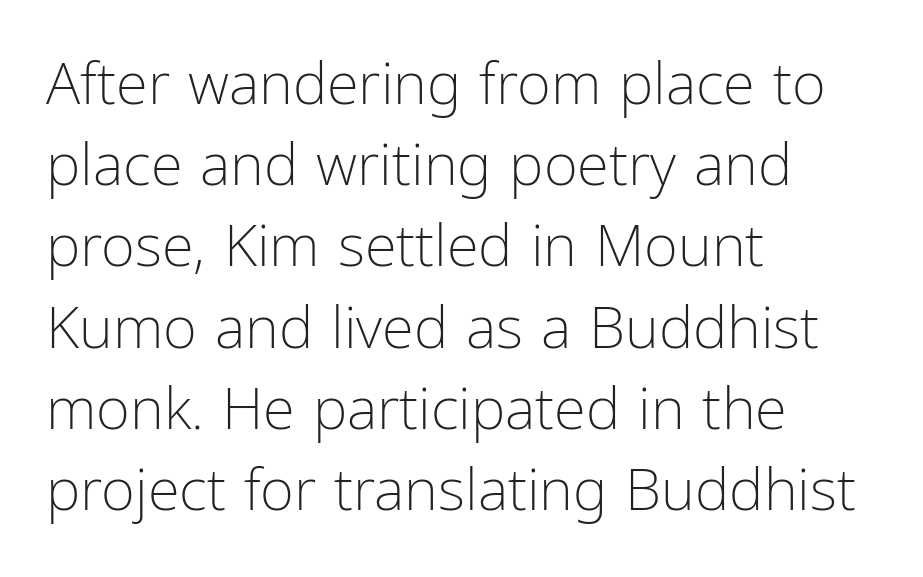
Q: Is the text bold? A: No.
Q: Is the text italic (slanted)? A: No, it is upright.
Q: Is the typeface a serif or a sans-serif typeface? A: Sans-serif.
Q: Is the text underlined? A: No.
Q: How is the paragraph aligned? A: Left-aligned.
Q: Is the spacing between letters normal or unusually wide? A: Normal.
Q: Is the spacing between lines tight, normal or loose? A: Normal.
Q: Width (condensed, normal, or wide)? A: Condensed.
Q: Stroke contrast? A: Low.
Q: x-height? A: Medium.
Q: Monospaced? A: No.
